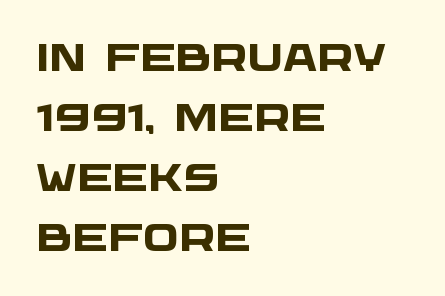
{"serif": "no", "bold": "yes", "weight": "heavy", "width": "wide", "stroke_contrast": "low", "x_height": "large", "monospaced": "no", "underline": "no", "align": "left", "line_spacing": "normal", "line_spacing_ratio": 1.58, "letter_spacing": "normal", "letter_spacing_em": 0.0, "glyph_px": 38}
